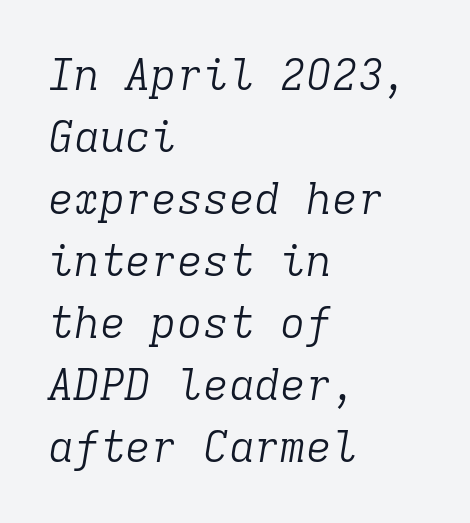
Q: Is the text bold? A: No.
Q: Is the text italic (slanted)? A: Yes, it leans right by about 9 degrees.
Q: Is the typeface a serif or a sans-serif typeface? A: Serif.
Q: Is the text underlined? A: No.
Q: How is the paragraph aligned? A: Left-aligned.
Q: Is the spacing between letters normal or unusually wide? A: Normal.
Q: Is the spacing between lines tight, normal or loose? A: Normal.
Q: Width (condensed, normal, or wide)? A: Normal.
Q: Stroke contrast? A: Low.
Q: x-height? A: Medium.
Q: Monospaced? A: Yes.
